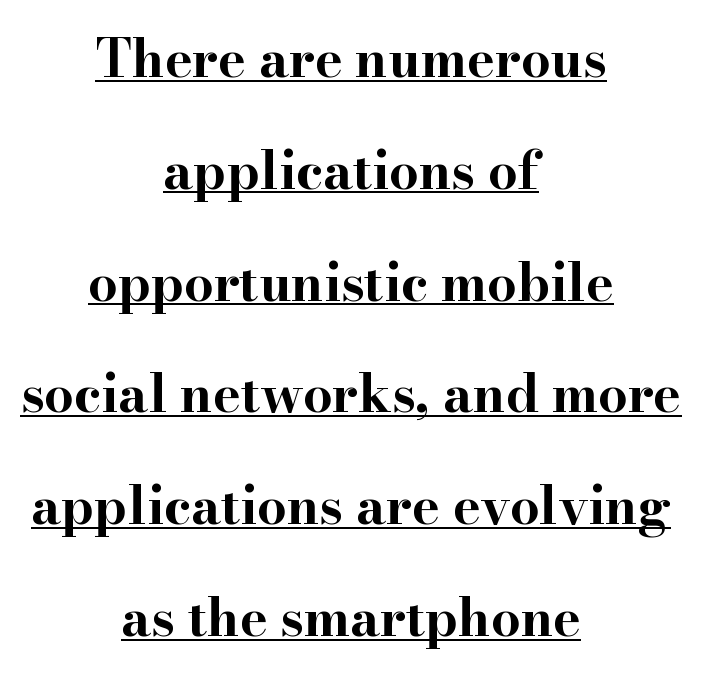
The image shows 52 px bold, wide serif type, upright; set centered, loose line spacing (2.15x), normal letter spacing, underlined; high stroke contrast and a small x-height.
